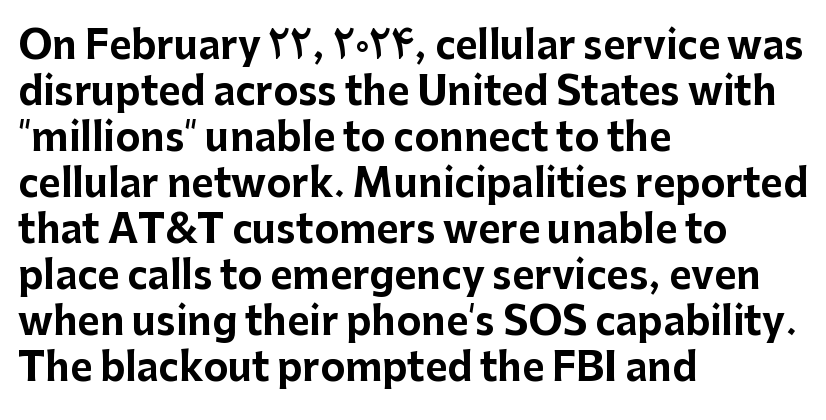
The image shows 38 px bold sans-serif type, upright; set left-aligned, line spacing 1.21x, normal letter spacing, not underlined; low stroke contrast and a medium x-height.
